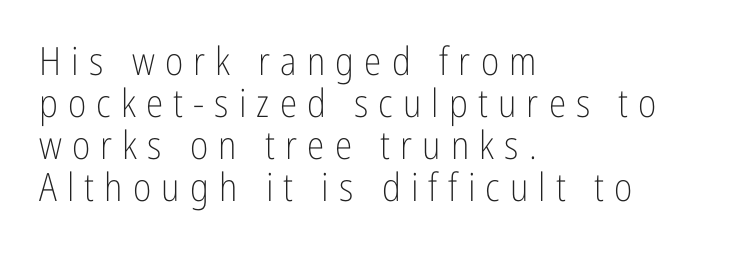
No letter is thick-stroked: the sample isn't bold. Examine the stroke ends and you'll find no serifs. The lettering stays uniformly vertical, giving the passage a roman look. Cramped leading. Varying glyph widths throughout — classic text-font behaviour. This sample uses expanded letter spacing, leaving extra air between glyphs.
